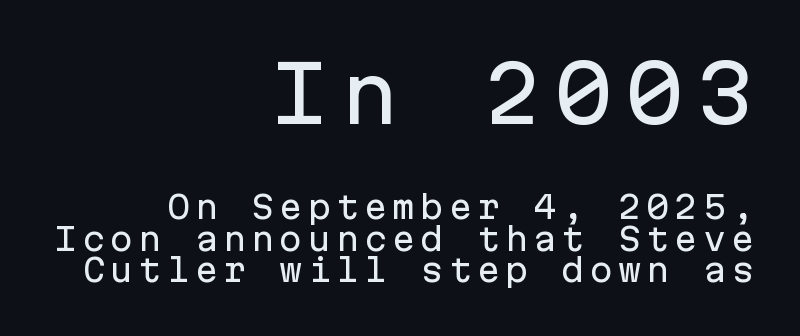
These two chunks differ in scale, with the top chunk taking the larger measure. Underlining? Definitely not there. The face used here is monospaced, like something from a code editor. When letters stand straight like this, we call the style roman or upright. Reading down the block, your eye finds every line finishing at a fixed right position.
